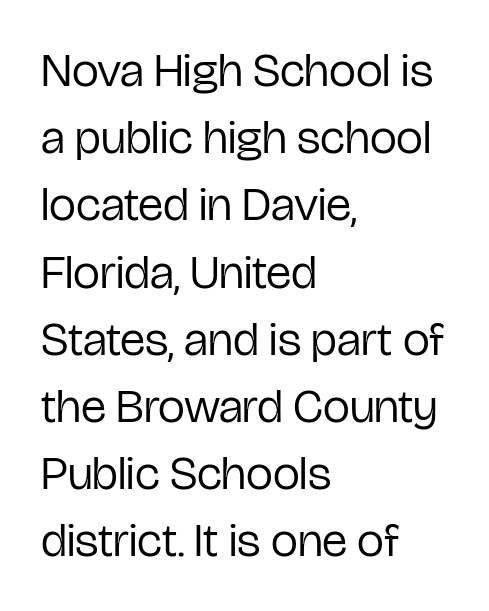
Descenders are the only things crossing below the line. The rendering shows plain stroke endings on the letterforms — a sans-serif design. The line texture is even and compact thanks to regular tracking. These lines sit exactly where default settings would place them. Think of a printed novel: that variable character pitch is what you see here. These lines stack with their left ends in a neat column.
